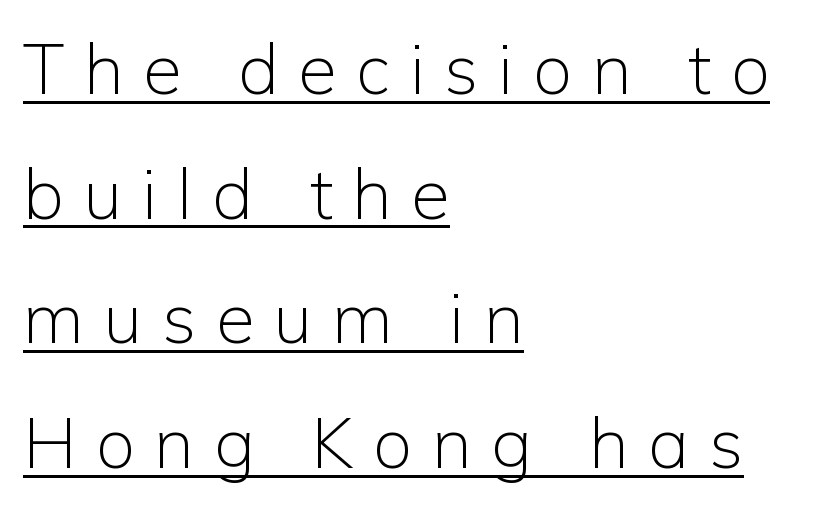
The image shows 70 px light sans-serif type, upright; set left-aligned, line spacing 1.78x, unusually wide letter spacing (+0.28 em), underlined; low stroke contrast and a medium x-height.
